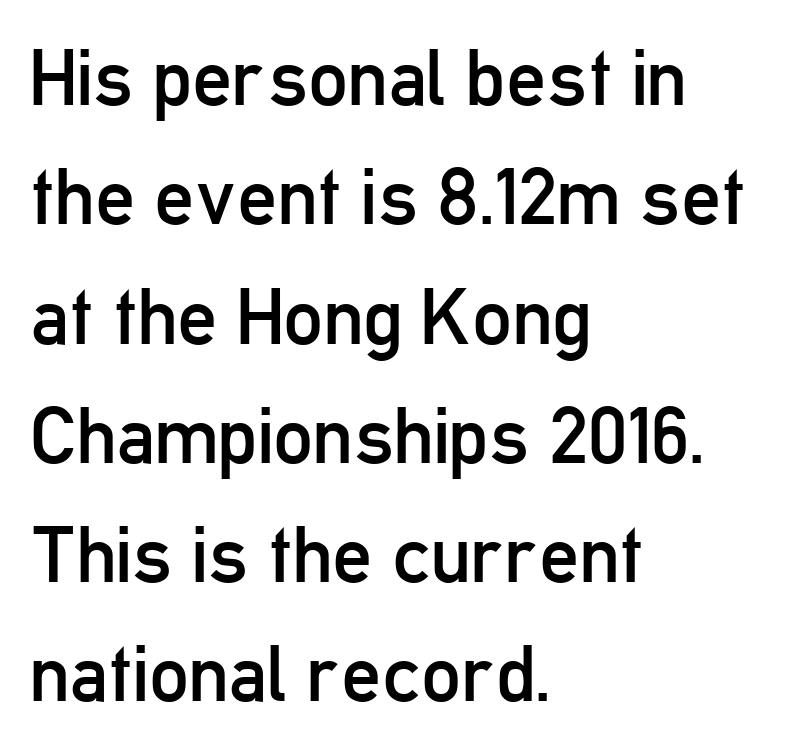
Q: Is the text bold? A: No.
Q: Is the text italic (slanted)? A: No, it is upright.
Q: Is the typeface a serif or a sans-serif typeface? A: Sans-serif.
Q: Is the text underlined? A: No.
Q: How is the paragraph aligned? A: Left-aligned.
Q: Is the spacing between letters normal or unusually wide? A: Normal.
Q: Is the spacing between lines tight, normal or loose? A: Normal.
Q: Width (condensed, normal, or wide)? A: Condensed.
Q: Stroke contrast? A: Low.
Q: x-height? A: Medium.
Q: Monospaced? A: No.
